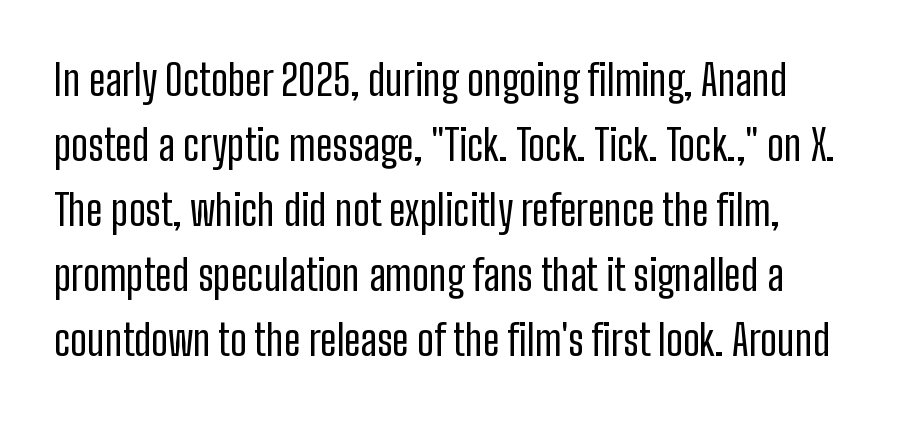
Q: Is the text bold? A: No.
Q: Is the text italic (slanted)? A: No, it is upright.
Q: Is the typeface a serif or a sans-serif typeface? A: Sans-serif.
Q: Is the text underlined? A: No.
Q: Is the spacing between letters normal or unusually wide? A: Normal.
Q: Is the spacing between lines tight, normal or loose? A: Normal.
Q: Width (condensed, normal, or wide)? A: Condensed.
Q: Stroke contrast? A: Low.
Q: x-height? A: Medium.
Q: Monospaced? A: No.
